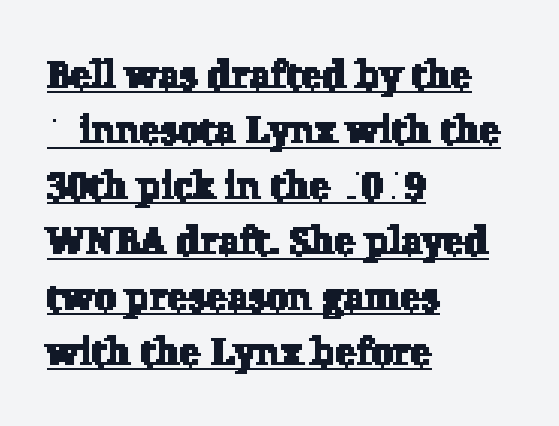
The image shows 39 px serif type; set left-aligned, normal line spacing (1.42x), normal letter spacing, underlined; low stroke contrast and a medium x-height.
